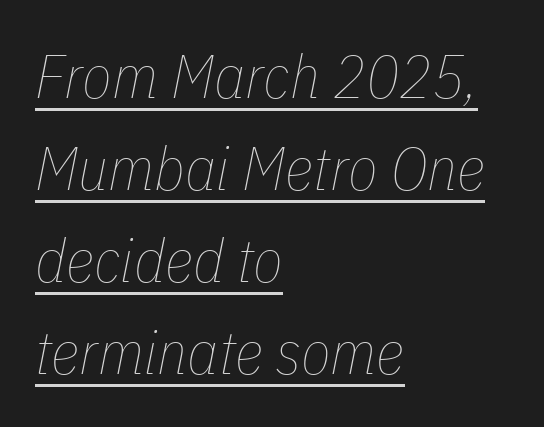
Q: Is the text bold? A: No.
Q: Is the text italic (slanted)? A: Yes, it leans right by about 11 degrees.
Q: Is the text underlined? A: Yes.
Q: How is the paragraph aligned? A: Left-aligned.
Q: Is the spacing between letters normal or unusually wide? A: Normal.
Q: Is the spacing between lines tight, normal or loose? A: Normal.
Q: Width (condensed, normal, or wide)? A: Condensed.
Q: Stroke contrast? A: Low.
Q: x-height? A: Medium.
Q: Monospaced? A: No.
